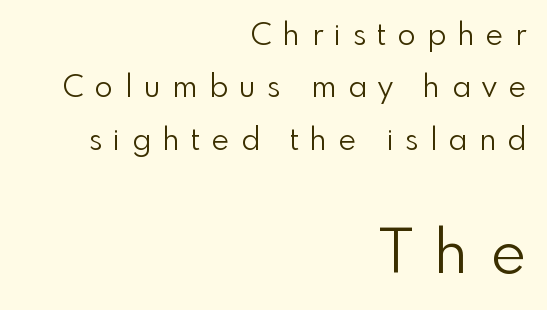
Honestly, there is no underline to notice here at all. Does the type have serifs? No, each stem ends abruptly. All the whitespace from short lines collects on the left. You get the small type first, then a jump to larger type.
